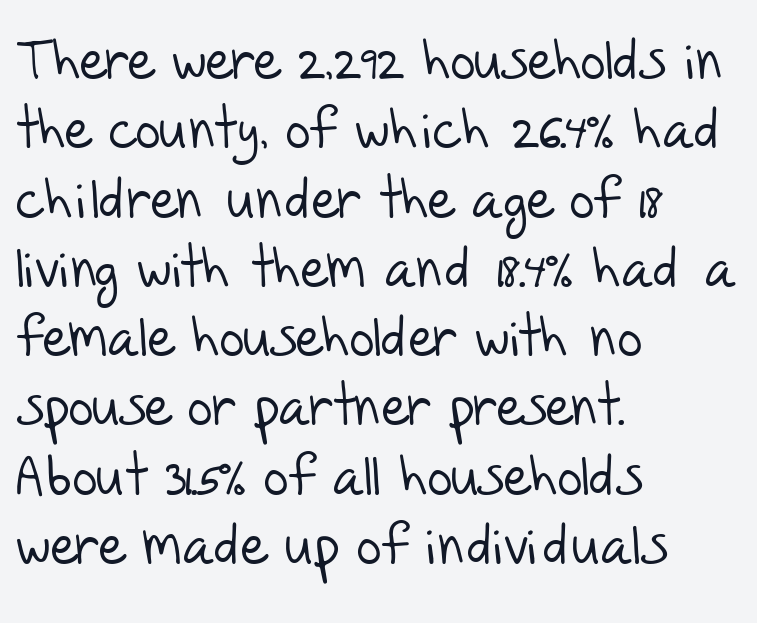
{"serif": "no", "bold": "no", "weight": "light", "width": "normal", "stroke_contrast": "low", "x_height": "large", "monospaced": "no", "underline": "no", "align": "left", "line_spacing": "normal", "line_spacing_ratio": 1.26, "letter_spacing": "normal", "letter_spacing_em": 0.0, "glyph_px": 55}
